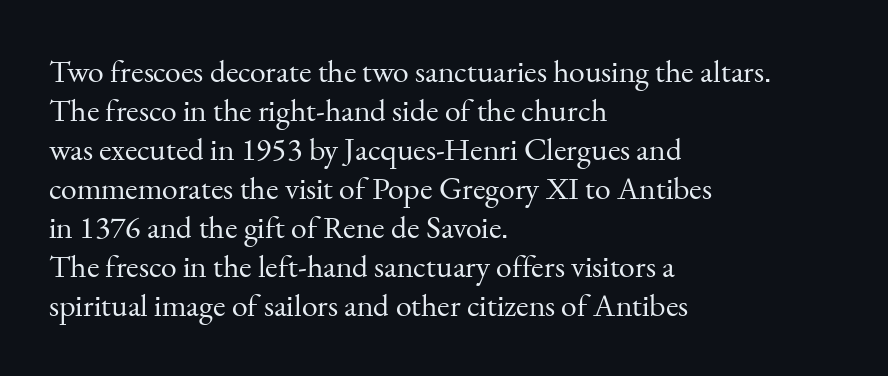
Q: Is the text bold? A: No.
Q: Is the text italic (slanted)? A: No, it is upright.
Q: Is the typeface a serif or a sans-serif typeface? A: Serif.
Q: Is the text underlined? A: No.
Q: How is the paragraph aligned? A: Left-aligned.
Q: Is the spacing between letters normal or unusually wide? A: Normal.
Q: Width (condensed, normal, or wide)? A: Normal.
Q: Stroke contrast? A: Medium.
Q: x-height? A: Small.
Q: Monospaced? A: No.
